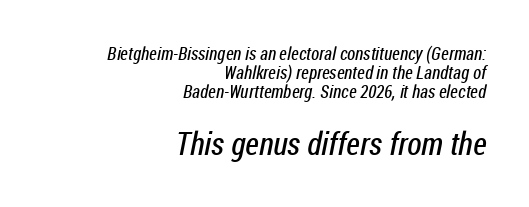
The line texture is even and compact thanks to regular tracking. Proportional: the letters do not fall into vertical columns. Each new line begins almost immediately beneath the previous one. If you drew a ruler down the right edge, every line would touch it. Glance below the letters and you will spot only blank space.
